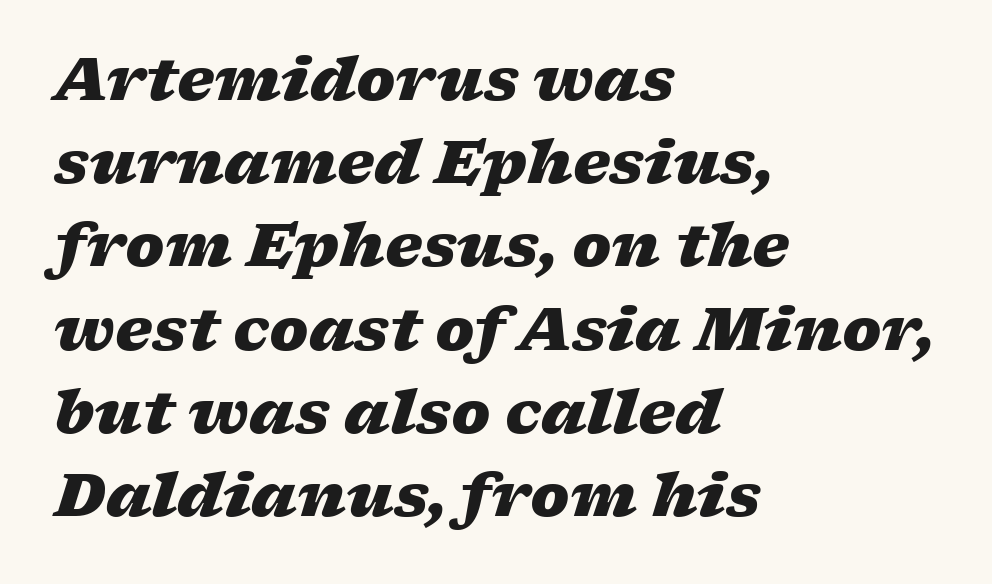
The image shows 59 px heavy, wide type, italic (leaning right); set left-aligned, normal line spacing (1.41x), normal letter spacing, not underlined; low stroke contrast and a medium x-height.
